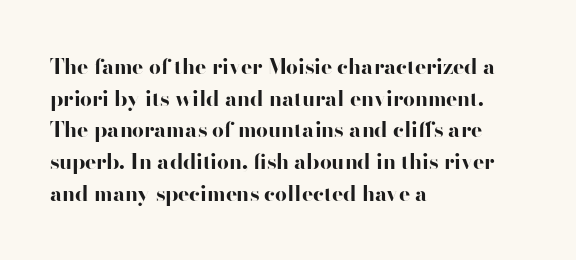
Q: Is the text bold? A: Yes.
Q: Is the text italic (slanted)? A: No, it is upright.
Q: Is the text underlined? A: No.
Q: How is the paragraph aligned? A: Left-aligned.
Q: Is the spacing between letters normal or unusually wide? A: Normal.
Q: Is the spacing between lines tight, normal or loose? A: Normal.
